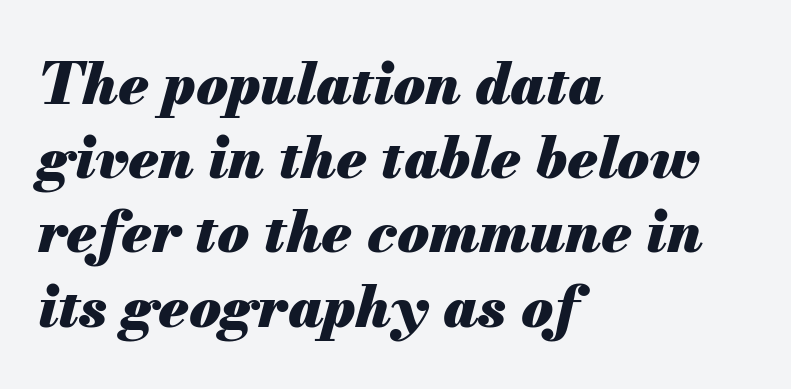
The image shows 58 px heavy type, italic (leaning right); set left-aligned, normal line spacing (1.28x), normal letter spacing, not underlined; medium stroke contrast and a small x-height.
